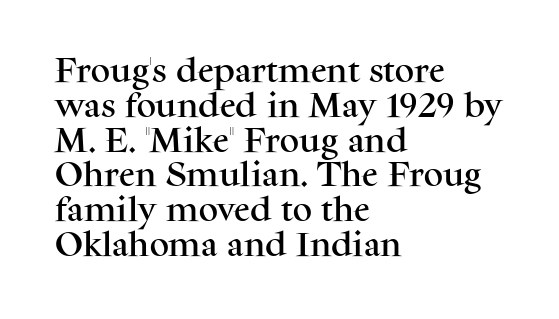
Students, observe: this is what conventionally led text looks like. This sample uses plain, unmodified letter spacing. Nobody drew a line under any word here. The typesetter chose a ragged-right arrangement here. Style check: upright.
